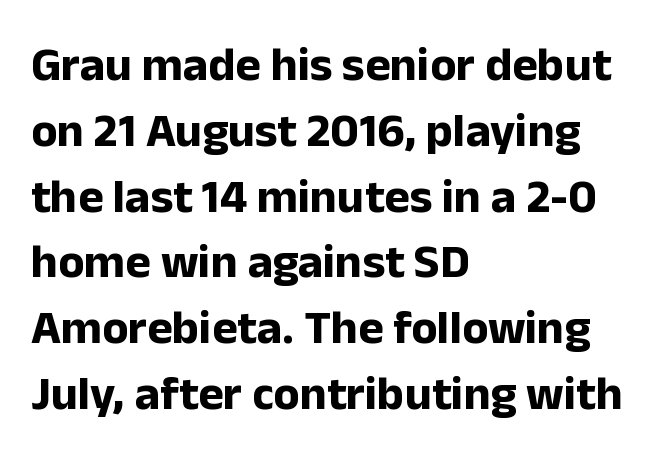
Q: Is the text bold? A: Yes.
Q: Is the text italic (slanted)? A: No, it is upright.
Q: Is the typeface a serif or a sans-serif typeface? A: Sans-serif.
Q: Is the text underlined? A: No.
Q: How is the paragraph aligned? A: Left-aligned.
Q: Is the spacing between letters normal or unusually wide? A: Normal.
Q: Is the spacing between lines tight, normal or loose? A: Normal.
Q: Width (condensed, normal, or wide)? A: Normal.
Q: Stroke contrast? A: Low.
Q: x-height? A: Medium.
Q: Monospaced? A: No.
